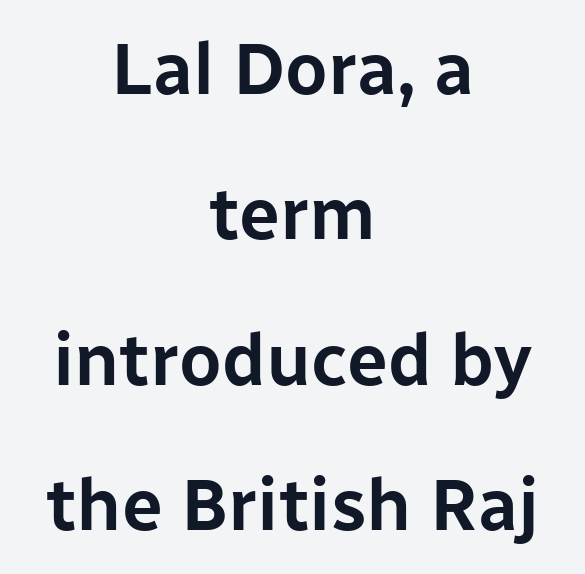
Does the lettering tilt? It doesn't — this is upright. Does the type have serifs? No, each stem ends abruptly. One-word summary of the alignment: center. Words appear dense and cohesive because spacing is normal. Proportional: the letters do not fall into vertical columns. The space beneath each line is pristine and unruled.
